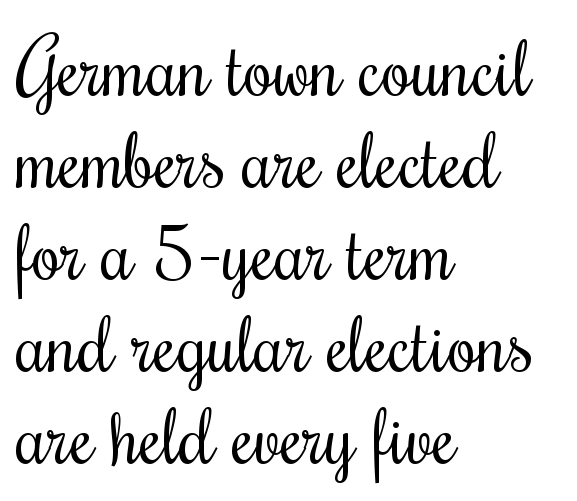
Q: Is the text bold? A: No.
Q: Is the text italic (slanted)? A: Yes.
Q: Is the typeface a serif or a sans-serif typeface? A: Serif.
Q: Is the text underlined? A: No.
Q: How is the paragraph aligned? A: Left-aligned.
Q: Is the spacing between letters normal or unusually wide? A: Normal.
Q: Width (condensed, normal, or wide)? A: Condensed.
Q: Stroke contrast? A: Medium.
Q: x-height? A: Small.
Q: Monospaced? A: No.
